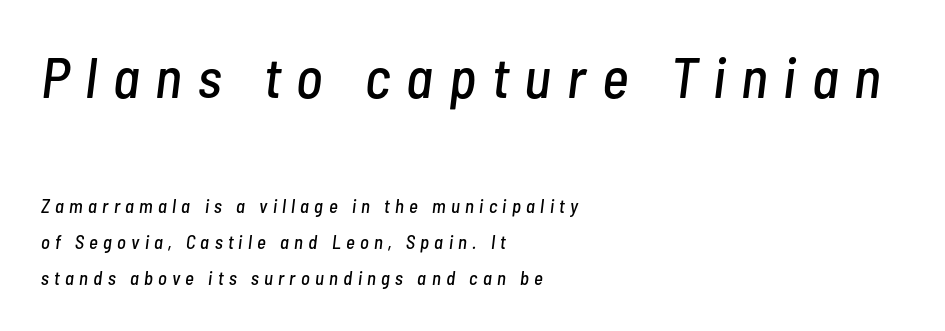
Q: Is the text italic (slanted)? A: Yes, it leans right by about 7 degrees.
Q: Is the text underlined? A: No.
Q: How is the paragraph aligned? A: Left-aligned.
Q: Is the spacing between letters normal or unusually wide? A: Unusually wide.
Q: Which block of text is set in a larger size, the first (top) or the second (bottom)? A: The first (top) one.
Q: Width (condensed, normal, or wide)? A: Condensed.
Q: Stroke contrast? A: Low.
Q: x-height? A: Medium.
Q: Monospaced? A: No.
